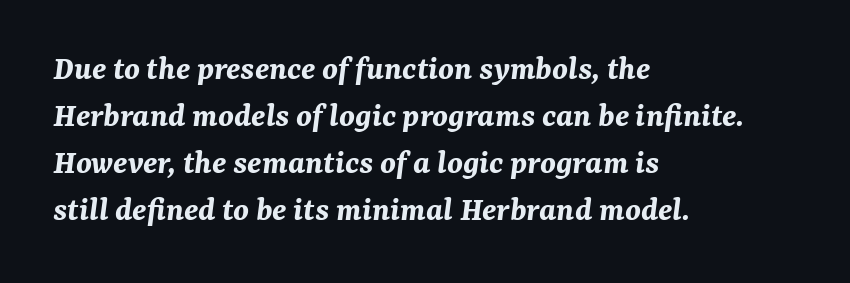
{"italic": "yes", "lean": "right", "slant_degrees": 7, "bold": "yes", "weight": "bold", "width": "normal", "stroke_contrast": "medium", "x_height": "medium", "monospaced": "no", "underline": "no", "align": "left", "line_spacing": "normal", "line_spacing_ratio": 1.34, "letter_spacing": "normal", "letter_spacing_em": 0.0, "glyph_px": 35}
